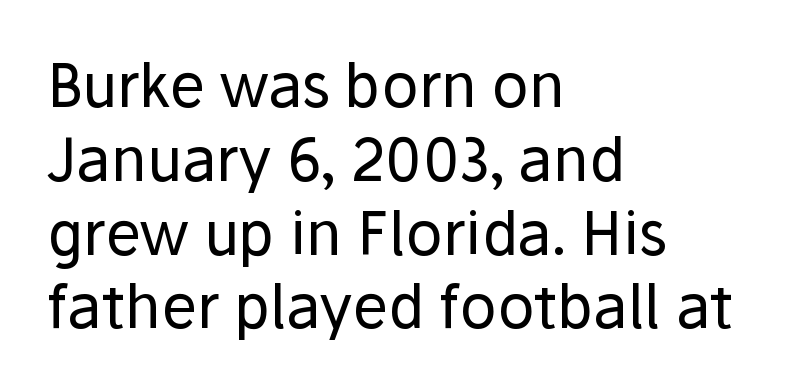
Q: Is the text bold? A: No.
Q: Is the text italic (slanted)? A: No, it is upright.
Q: Is the typeface a serif or a sans-serif typeface? A: Sans-serif.
Q: Is the text underlined? A: No.
Q: How is the paragraph aligned? A: Left-aligned.
Q: Is the spacing between letters normal or unusually wide? A: Normal.
Q: Width (condensed, normal, or wide)? A: Normal.
Q: Stroke contrast? A: Low.
Q: x-height? A: Medium.
Q: Monospaced? A: No.
